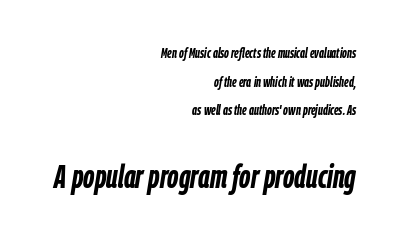
Baseline-to-baseline distance is far greater than the letter height. Proportional: the letters do not fall into vertical columns. Words float on clear page, feet unadorned. Bold? Absolutely — the strokes are thick and heavy.
